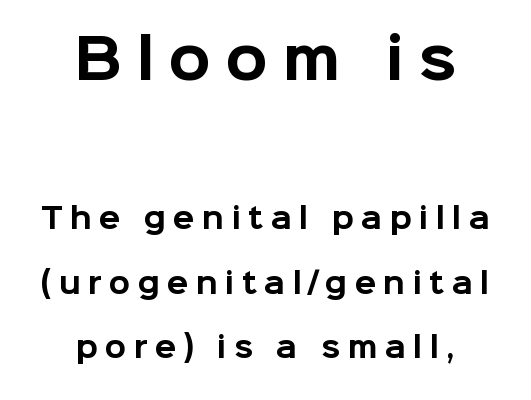
{"serif": "no", "italic": "no", "bold": "yes", "weight": "bold", "width": "normal", "stroke_contrast": "low", "x_height": "medium", "monospaced": "no", "underline": "no", "align": "center", "line_spacing": "loose", "line_spacing_ratio": 2.31, "letter_spacing": "wide", "letter_spacing_em": 0.26, "larger_block": "first", "size_ratio": 1.96, "glyph_px": 55}
